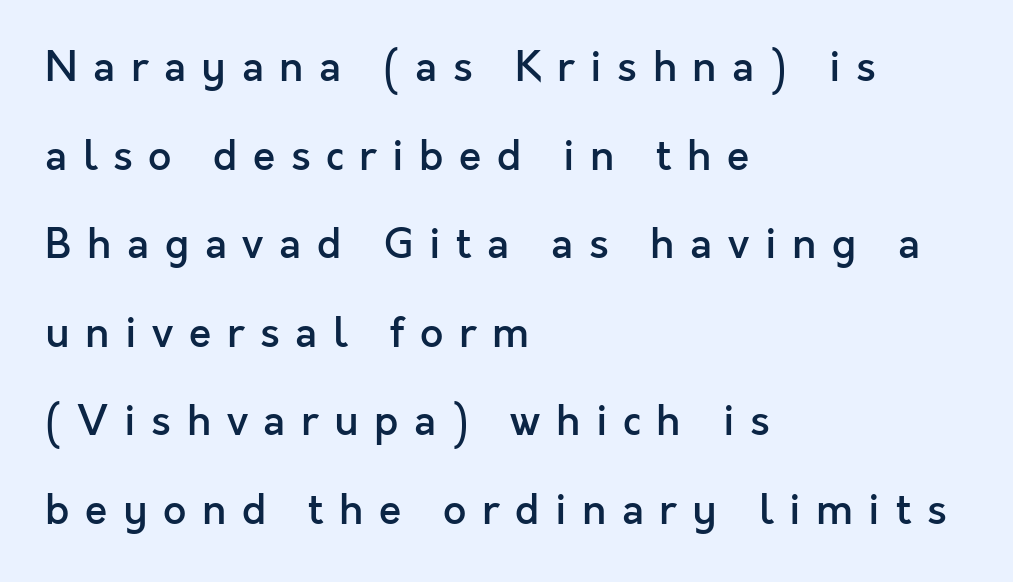
{"serif": "no", "italic": "no", "bold": "semi", "weight": "semibold", "width": "normal", "x_height": "medium", "monospaced": "no", "underline": "no", "align": "left", "line_spacing": "loose", "line_spacing_ratio": 2.16, "letter_spacing": "wide", "letter_spacing_em": 0.38, "glyph_px": 41}
